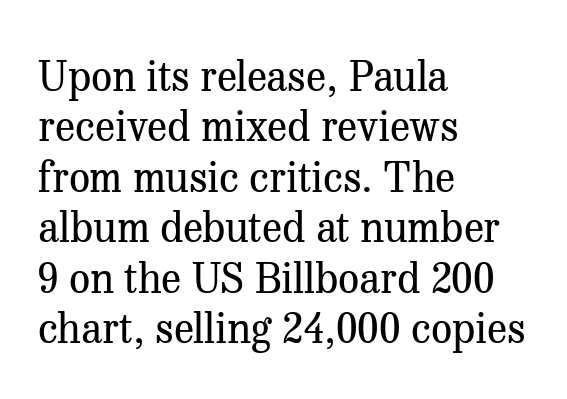
Q: Is the text bold? A: No.
Q: Is the text italic (slanted)? A: No, it is upright.
Q: Is the typeface a serif or a sans-serif typeface? A: Serif.
Q: Is the text underlined? A: No.
Q: How is the paragraph aligned? A: Left-aligned.
Q: Is the spacing between letters normal or unusually wide? A: Normal.
Q: Width (condensed, normal, or wide)? A: Normal.
Q: Stroke contrast? A: Medium.
Q: x-height? A: Medium.
Q: Monospaced? A: No.
